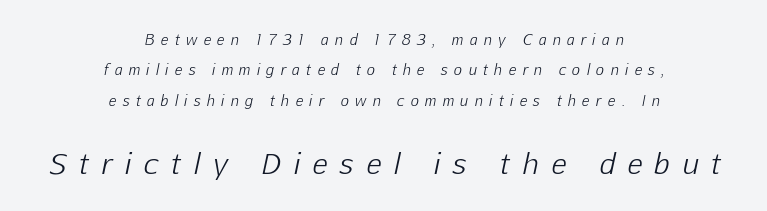
The image shows 28 px light type, italic (leaning right); set centered, loose line spacing (2.17x), unusually wide letter spacing (+0.46 em), not underlined; the second (bottom) block is 2.0x larger; low stroke contrast and a medium x-height.
